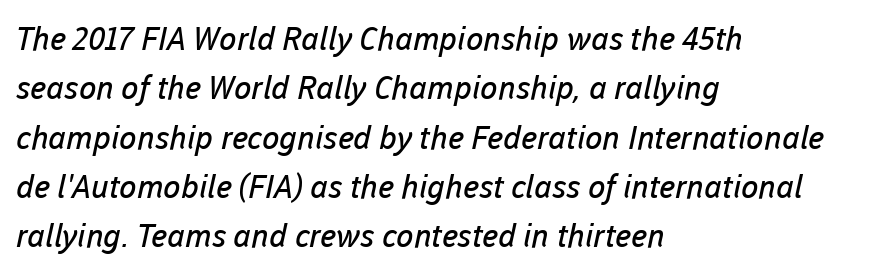
{"serif": "no", "bold": "no", "weight": "regular", "width": "normal", "stroke_contrast": "low", "x_height": "medium", "monospaced": "no", "underline": "no", "align": "left", "line_spacing": "normal", "line_spacing_ratio": 1.54, "letter_spacing": "normal", "letter_spacing_em": 0.0, "glyph_px": 32}
